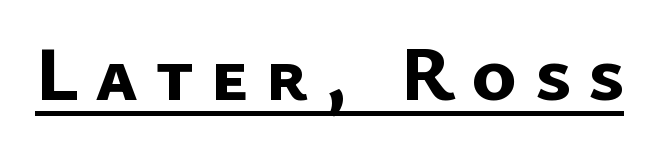
Q: Is the text bold? A: Yes.
Q: Is the typeface a serif or a sans-serif typeface? A: Sans-serif.
Q: Is the text underlined? A: Yes.
Q: Is the spacing between letters normal or unusually wide? A: Unusually wide.
Q: Width (condensed, normal, or wide)? A: Normal.
Q: Stroke contrast? A: Low.
Q: x-height? A: Medium.
Q: Monospaced? A: No.
